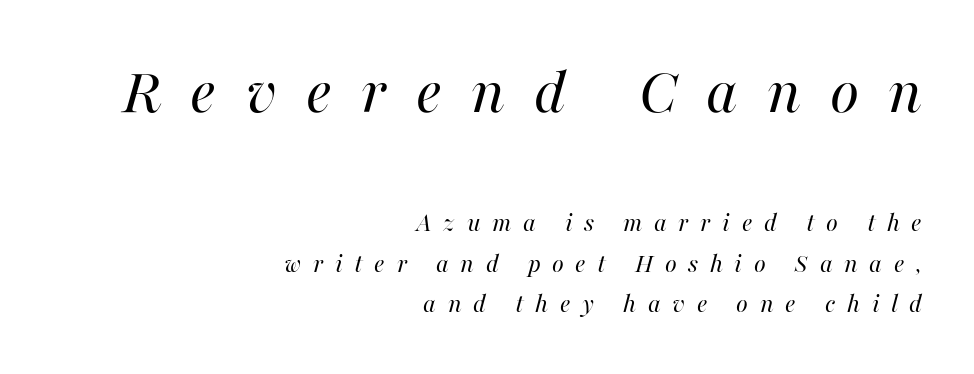
Q: Is the text bold? A: No.
Q: Is the text italic (slanted)? A: Yes, it leans right by about 16 degrees.
Q: Is the text underlined? A: No.
Q: How is the paragraph aligned? A: Right-aligned.
Q: Is the spacing between letters normal or unusually wide? A: Unusually wide.
Q: Is the spacing between lines tight, normal or loose? A: Normal.
Q: Which block of text is set in a larger size, the first (top) or the second (bottom)? A: The first (top) one.
Q: Width (condensed, normal, or wide)? A: Normal.
Q: Stroke contrast? A: High.
Q: x-height? A: Medium.
Q: Monospaced? A: No.
